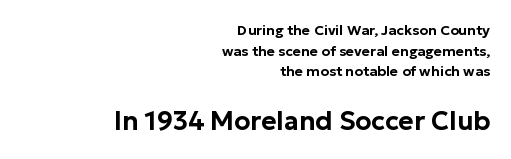
The image shows 26 px text type, upright; set right-aligned, normal line spacing (1.47x), normal letter spacing, not underlined; the second (bottom) block is 1.86x larger.
